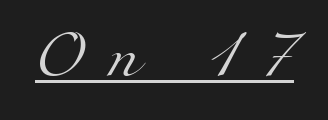
The image shows 49 px light serif type; set unusually wide letter spacing (+0.49 em), underlined; medium stroke contrast and a small x-height.
